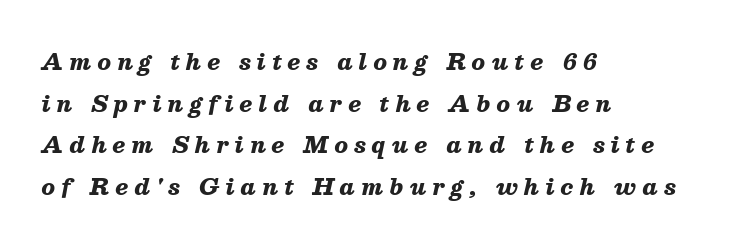
Q: Is the text bold? A: Yes.
Q: Is the text italic (slanted)? A: Yes, it leans right by about 13 degrees.
Q: Is the text underlined? A: No.
Q: How is the paragraph aligned? A: Left-aligned.
Q: Is the spacing between letters normal or unusually wide? A: Unusually wide.
